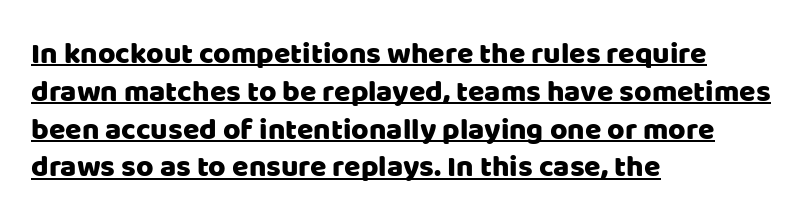
{"serif": "no", "italic": "no", "width": "normal", "stroke_contrast": "low", "x_height": "large", "monospaced": "no", "underline": "yes", "align": "left", "line_spacing": "normal", "line_spacing_ratio": 1.26, "letter_spacing": "normal", "letter_spacing_em": 0.0, "glyph_px": 30}
